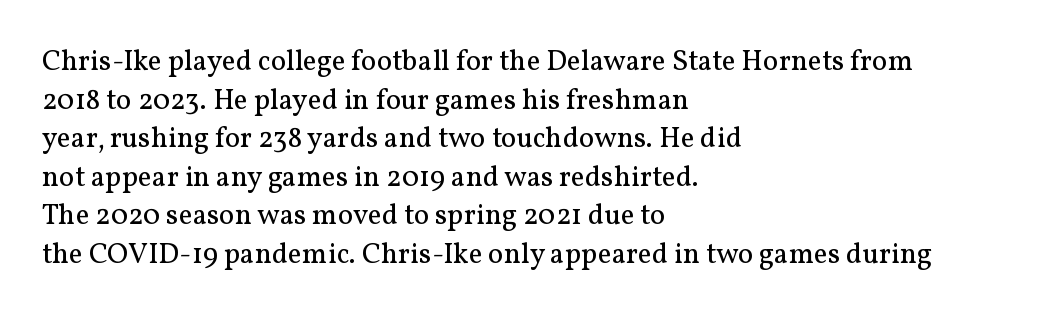
{"serif": "yes", "italic": "no", "bold": "no", "weight": "regular", "width": "normal", "stroke_contrast": "medium", "x_height": "medium", "monospaced": "no", "underline": "no", "align": "left", "line_spacing": "normal", "line_spacing_ratio": 1.33, "letter_spacing": "normal", "letter_spacing_em": 0.0, "glyph_px": 29}
